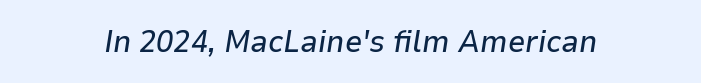
Q: Is the text italic (slanted)? A: Yes, it leans right by about 9 degrees.
Q: Is the text underlined? A: No.
Q: How is the paragraph aligned? A: Centered.
Q: Is the spacing between letters normal or unusually wide? A: Normal.
Q: Width (condensed, normal, or wide)? A: Normal.
Q: Stroke contrast? A: Low.
Q: x-height? A: Medium.
Q: Monospaced? A: No.
